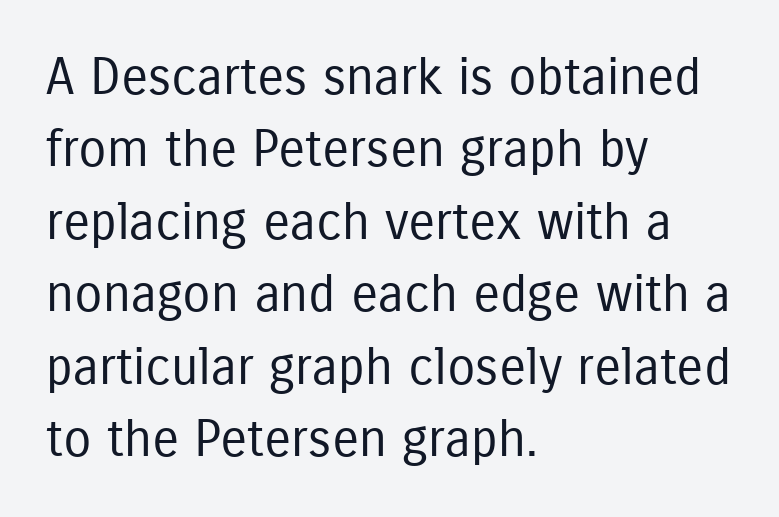
The letters advance in unequal steps, a hallmark of proportional type. These lines are composed in type without serifs. It's the straight-up-and-down kind of type. Does the leading feel generous? No, just average. The passage shown is not underscored anywhere. Students, note that the glyphs here touch the page at normal intervals.
